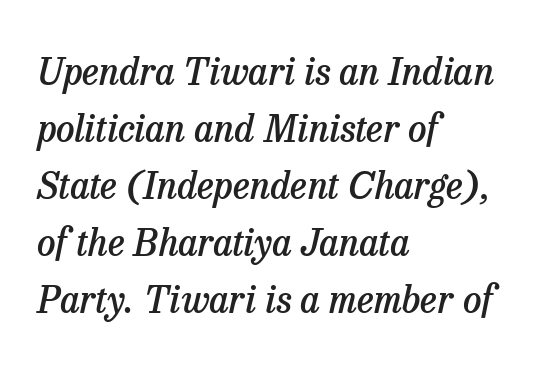
Q: Is the text bold? A: Semi-bold.
Q: Is the text italic (slanted)? A: Yes, it leans right by about 13 degrees.
Q: Is the typeface a serif or a sans-serif typeface? A: Serif.
Q: Is the text underlined? A: No.
Q: How is the paragraph aligned? A: Left-aligned.
Q: Is the spacing between letters normal or unusually wide? A: Normal.
Q: Is the spacing between lines tight, normal or loose? A: Normal.
Q: Width (condensed, normal, or wide)? A: Normal.
Q: Stroke contrast? A: Low.
Q: x-height? A: Medium.
Q: Monospaced? A: No.
